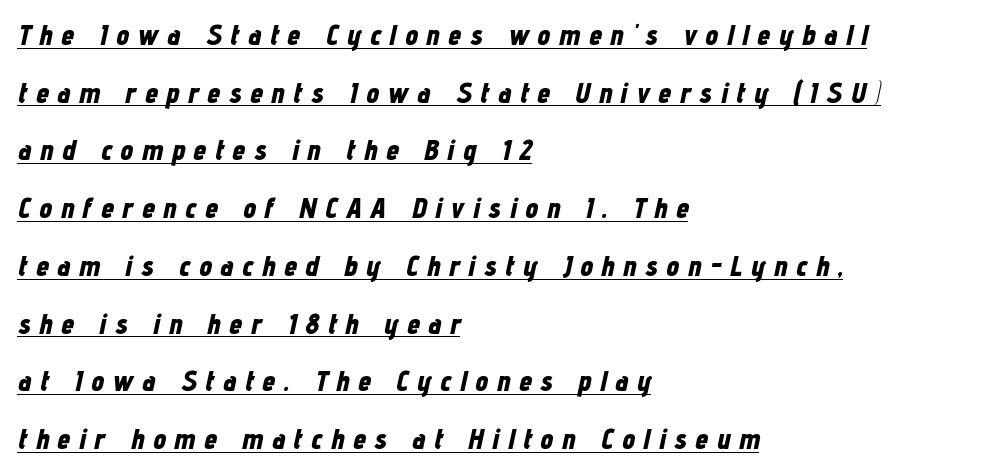
The image shows 29 px bold, condensed type, italic (leaning right); set left-aligned, loose line spacing (1.99x), unusually wide letter spacing (+0.3 em), underlined; low stroke contrast and a medium x-height.
